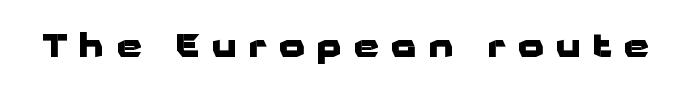
{"serif": "no", "italic": "no", "bold": "yes", "weight": "heavy", "width": "wide", "stroke_contrast": "low", "x_height": "medium", "monospaced": "no", "underline": "no", "letter_spacing": "wide", "letter_spacing_em": 0.39, "glyph_px": 32}
